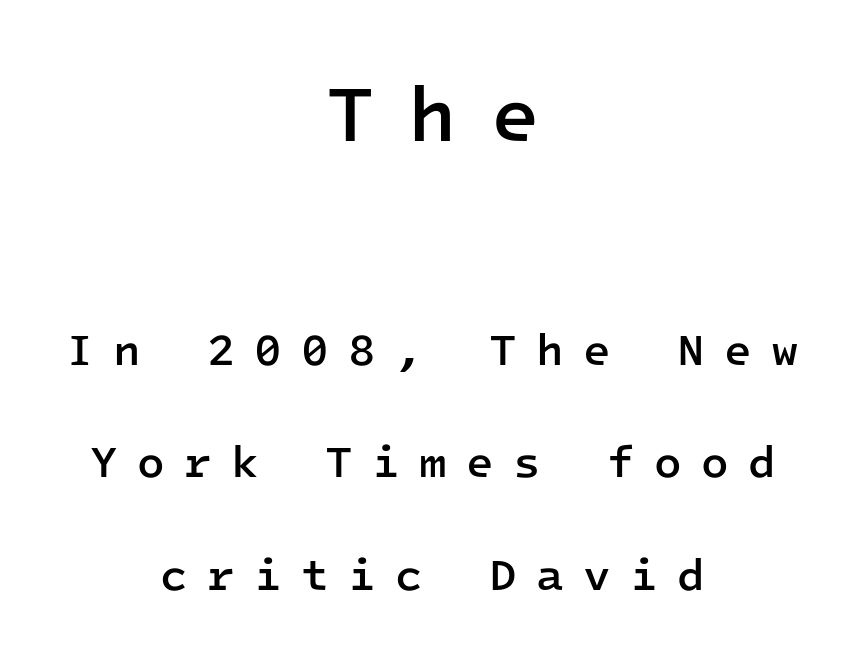
Q: Is the text bold? A: Semi-bold.
Q: Is the text italic (slanted)? A: No, it is upright.
Q: Is the typeface a serif or a sans-serif typeface? A: Sans-serif.
Q: Is the text underlined? A: No.
Q: How is the paragraph aligned? A: Centered.
Q: Is the spacing between letters normal or unusually wide? A: Unusually wide.
Q: Is the spacing between lines tight, normal or loose? A: Loose.
Q: Which block of text is set in a larger size, the first (top) or the second (bottom)? A: The first (top) one.
Q: Width (condensed, normal, or wide)? A: Normal.
Q: Stroke contrast? A: Low.
Q: x-height? A: Medium.
Q: Monospaced? A: Yes.
